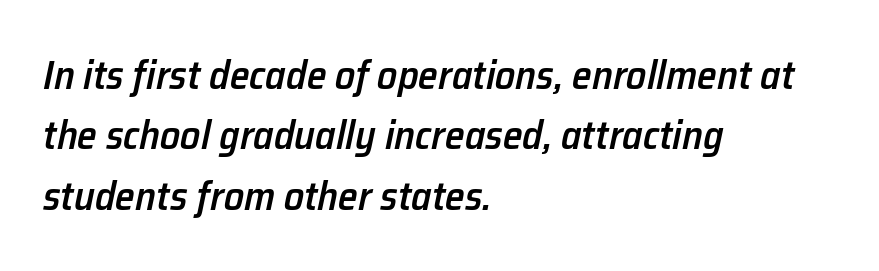
The image shows 40 px semibold type, italic (leaning right); set left-aligned, normal line spacing (1.51x), normal letter spacing, not underlined; low stroke contrast and a medium x-height.
